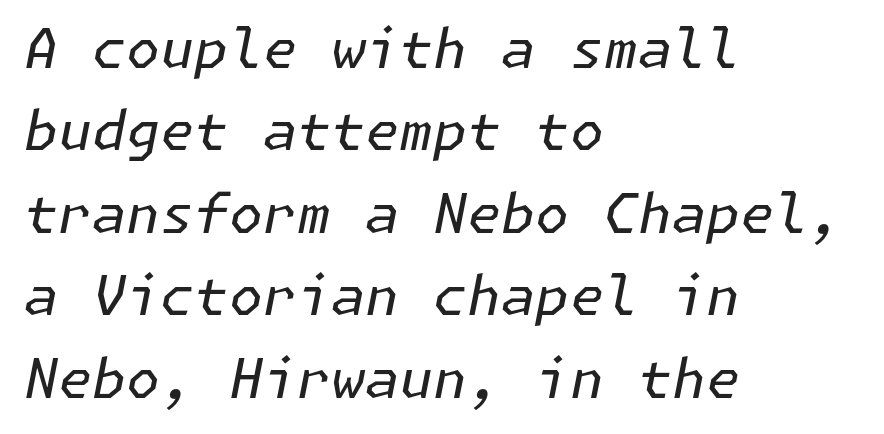
Q: Is the text bold? A: No.
Q: Is the text italic (slanted)? A: Yes, it leans right by about 11 degrees.
Q: Is the text underlined? A: No.
Q: How is the paragraph aligned? A: Left-aligned.
Q: Is the spacing between letters normal or unusually wide? A: Normal.
Q: Is the spacing between lines tight, normal or loose? A: Normal.
Q: Width (condensed, normal, or wide)? A: Normal.
Q: Stroke contrast? A: Low.
Q: x-height? A: Medium.
